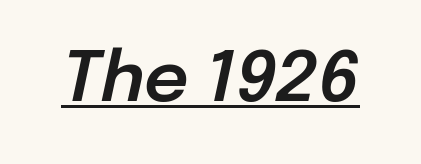
A typesetter would call this zero additional tracking. Honestly, the underline is the first thing you notice here. This is oblique type, the kind used for emphasis or titles. Spacing verdict: proportional, widths tailored to each character.
